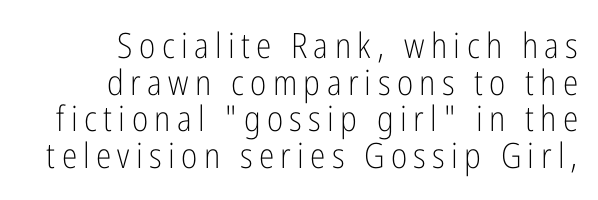
{"serif": "no", "italic": "no", "bold": "no", "weight": "light", "width": "condensed", "stroke_contrast": "low", "x_height": "medium", "monospaced": "no", "underline": "no", "align": "right", "line_spacing": "tight", "line_spacing_ratio": 1.05, "glyph_px": 35}
